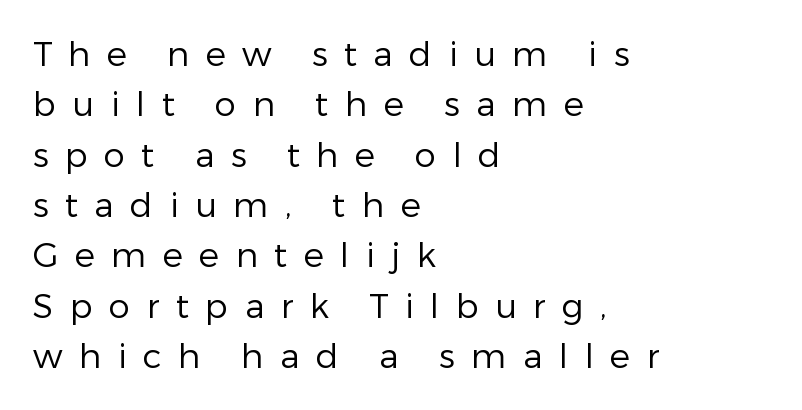
{"serif": "no", "italic": "no", "bold": "no", "weight": "regular", "width": "normal", "stroke_contrast": "low", "x_height": "medium", "monospaced": "no", "underline": "no", "align": "left", "line_spacing": "normal", "line_spacing_ratio": 1.48, "letter_spacing": "wide", "letter_spacing_em": 0.48, "glyph_px": 34}
